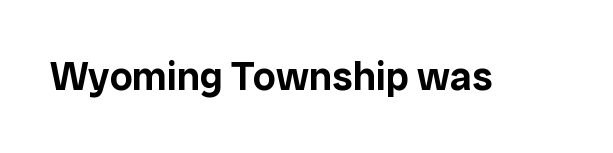
The image shows 40 px sans-serif type, upright; set normal letter spacing, not underlined; low stroke contrast and a medium x-height.
